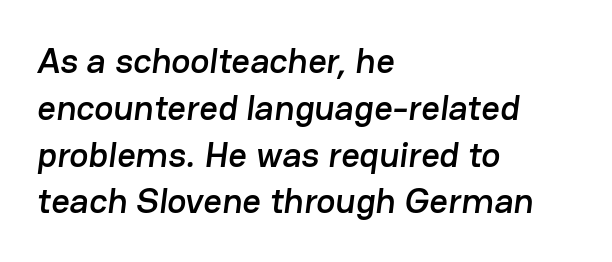
{"serif": "no", "width": "normal", "stroke_contrast": "low", "x_height": "medium", "monospaced": "no", "underline": "no", "align": "left", "line_spacing": "normal", "line_spacing_ratio": 1.3, "letter_spacing": "normal", "letter_spacing_em": 0.0, "glyph_px": 36}
